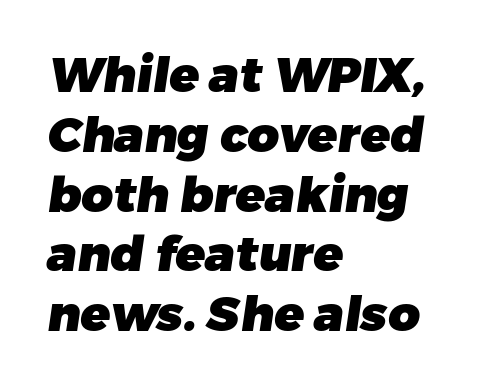
The image shows 49 px heavy sans-serif type; set left-aligned, line spacing 1.22x, normal letter spacing, not underlined; low stroke contrast and a medium x-height.
